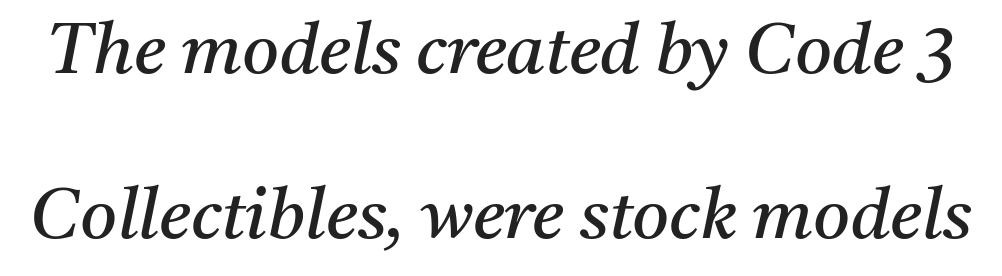
Q: Is the text bold? A: No.
Q: Is the text italic (slanted)? A: Yes, it leans right by about 11 degrees.
Q: Is the typeface a serif or a sans-serif typeface? A: Serif.
Q: Is the text underlined? A: No.
Q: Is the spacing between letters normal or unusually wide? A: Normal.
Q: Is the spacing between lines tight, normal or loose? A: Loose.
Q: Width (condensed, normal, or wide)? A: Normal.
Q: Stroke contrast? A: Medium.
Q: x-height? A: Medium.
Q: Monospaced? A: No.
